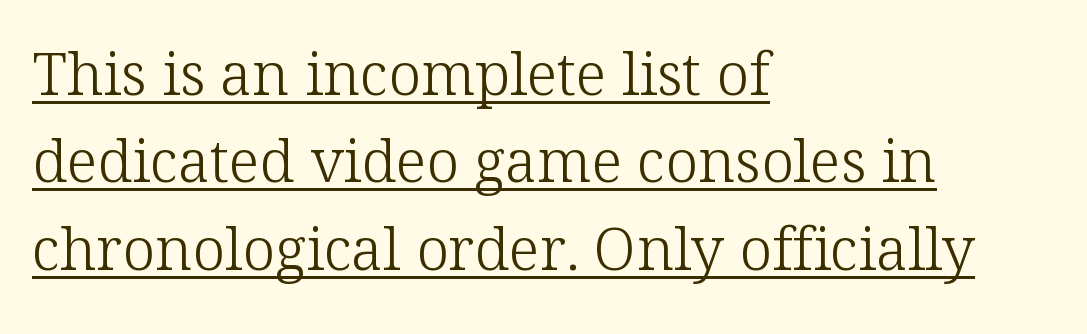
Left-aligned paragraph, ragged on the right. Looks like regular typesetting: each glyph gets only the width it needs. The font family rendered here belongs to the serif group. Is there any slant? The stems are plumb.
